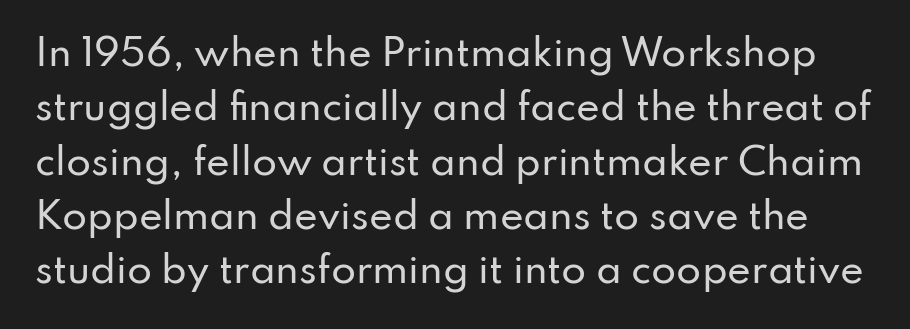
The image shows 36 px sans-serif type, upright; set normal line spacing (1.51x), normal letter spacing, not underlined; low stroke contrast and a small x-height.
